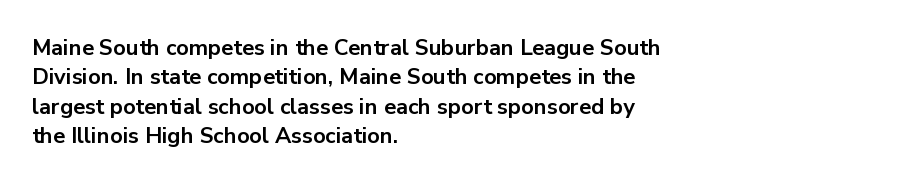
Q: Is the text bold? A: Yes.
Q: Is the text italic (slanted)? A: No, it is upright.
Q: Is the text underlined? A: No.
Q: How is the paragraph aligned? A: Left-aligned.
Q: Is the spacing between letters normal or unusually wide? A: Normal.
Q: Is the spacing between lines tight, normal or loose? A: Normal.
